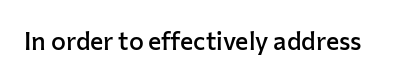
{"italic": "no", "bold": "semi", "underline": "no", "letter_spacing": "normal", "letter_spacing_em": 0.0, "glyph_px": 25}
